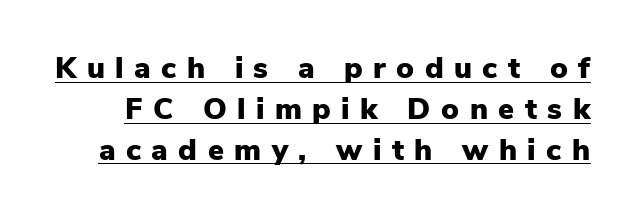
Compared with an ordinary text face, these strokes are far heavier — a full bold. Underline: present. A sans-serif font was chosen for this passage. The space between consecutive lines is moderate. If you drew a line through each stem, it would be perfectly vertical.
